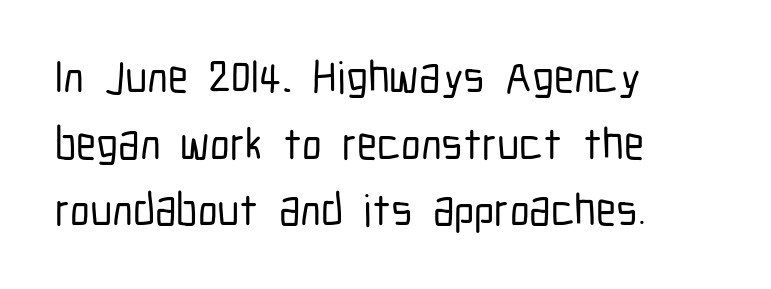
The image shows 45 px condensed sans-serif type, upright; set left-aligned, normal line spacing (1.48x), normal letter spacing, not underlined; low stroke contrast and a medium x-height.
